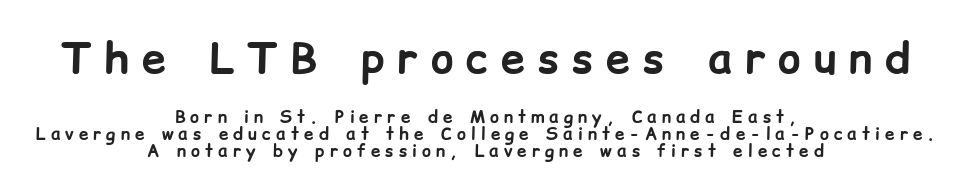
The type family on display is of the sans-serif kind. The letters advance in unequal steps, a hallmark of proportional type. Summary of vertical rhythm: compact, with narrow interline spacing. Italic? Not at all — the glyphs are vertical.
